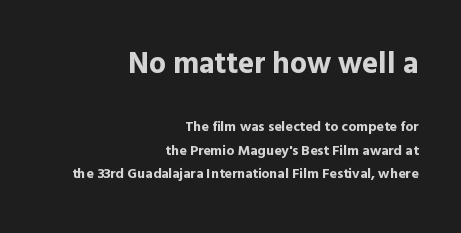
{"serif": "no", "italic": "no", "bold": "yes", "weight": "bold", "width": "normal", "x_height": "medium", "monospaced": "no", "underline": "no", "align": "right", "line_spacing": "normal", "line_spacing_ratio": 1.68, "letter_spacing": "normal", "letter_spacing_em": 0.0, "larger_block": "first", "size_ratio": 2.14, "glyph_px": 30}
